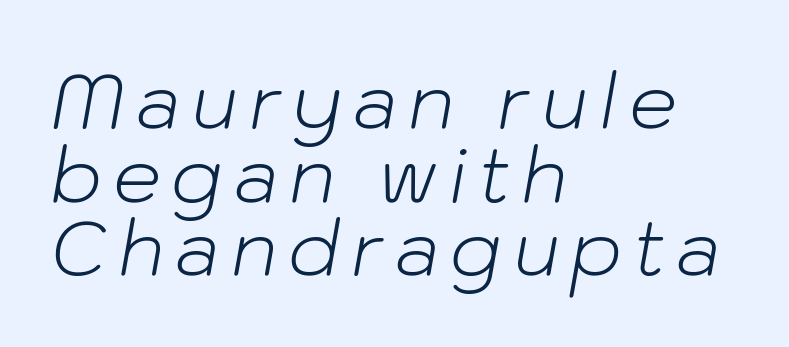
The image shows 76 px light type, italic (leaning right); set left-aligned, tight line spacing (0.97x), not underlined; low stroke contrast and a medium x-height.
